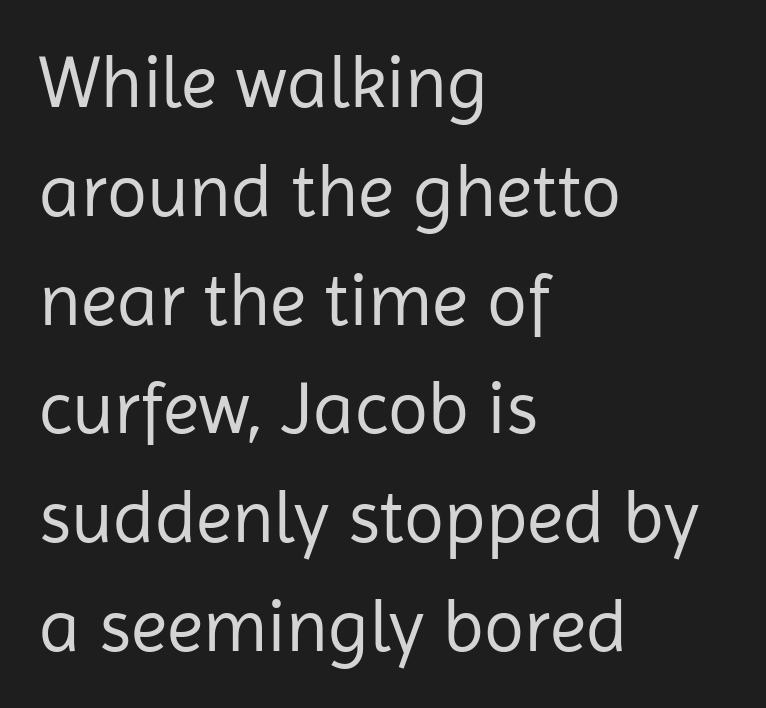
Students, note that the glyphs here touch the page at normal intervals. Horizontally, the lines are justified to the leading edge only. Style check: upright. How would I describe the line gaps? Plain and ordinary.
